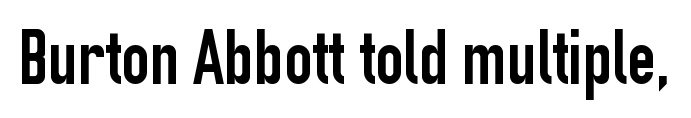
Q: Is the text italic (slanted)? A: No, it is upright.
Q: Is the typeface a serif or a sans-serif typeface? A: Sans-serif.
Q: Is the text underlined? A: No.
Q: Is the spacing between letters normal or unusually wide? A: Normal.
Q: Width (condensed, normal, or wide)? A: Condensed.
Q: Stroke contrast? A: Low.
Q: x-height? A: Medium.
Q: Monospaced? A: No.
